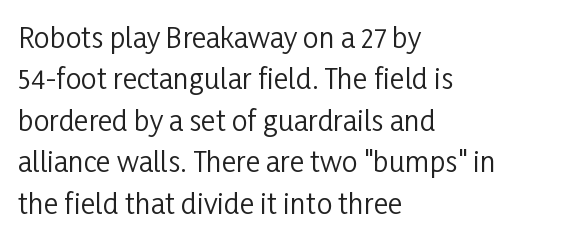
The image shows 28 px regular-weight, condensed sans-serif type, upright; set left-aligned, normal line spacing (1.48x), normal letter spacing, not underlined; low stroke contrast and a medium x-height.
